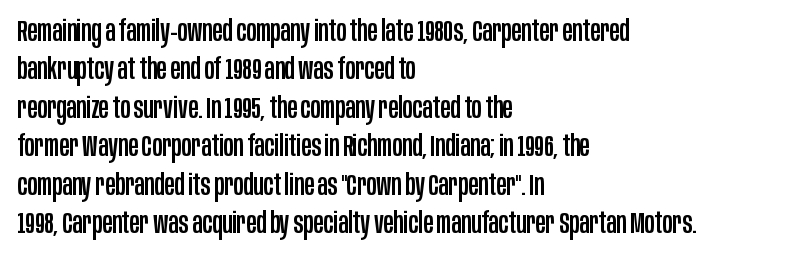
Looks like regular typesetting: each glyph gets only the width it needs. Each word holds together tightly as a unit, with standard inter-letter gaps. Examine the stroke ends and you'll find no serifs. Vertically, the passage feels balanced, rows spaced as you'd expect. If you drew a line through each stem, it would be perfectly vertical. This rendering uses left alignment, leaving the right contour irregular.
